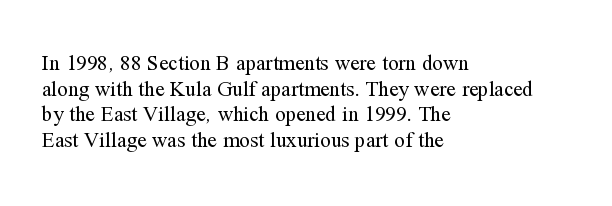
The image shows 21 px text type, upright; set left-aligned, line spacing 1.22x, normal letter spacing, not underlined.
